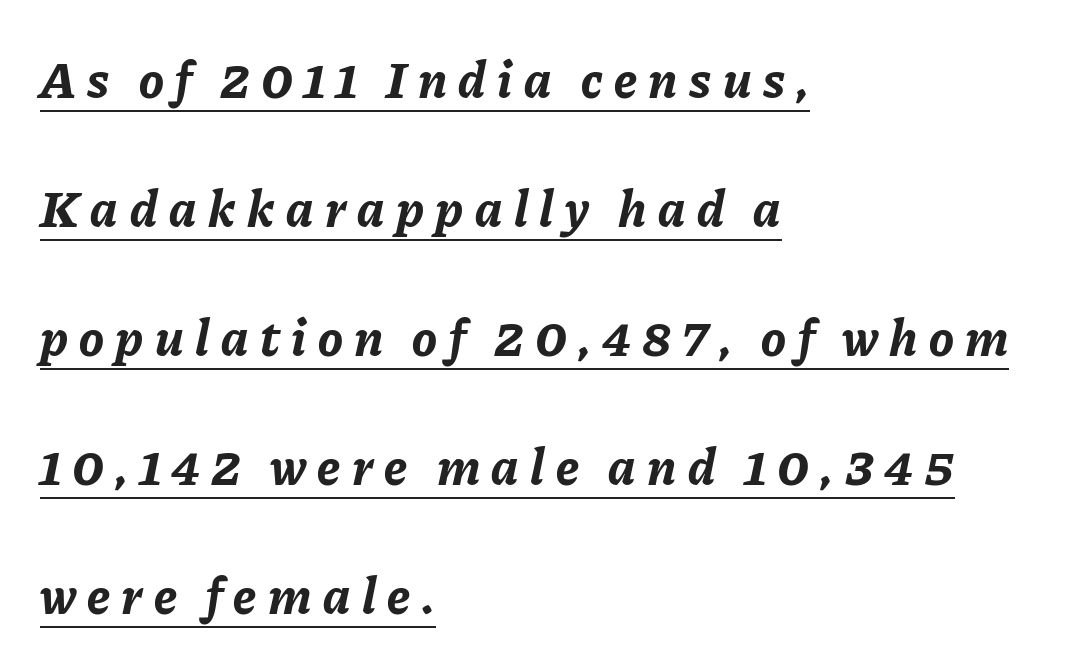
{"italic": "yes", "lean": "right", "slant_degrees": 11, "bold": "yes", "weight": "bold", "width": "normal", "stroke_contrast": "low", "x_height": "medium", "monospaced": "no", "underline": "yes", "align": "left", "line_spacing": "loose", "line_spacing_ratio": 2.48, "letter_spacing": "wide", "letter_spacing_em": 0.22, "glyph_px": 52}
